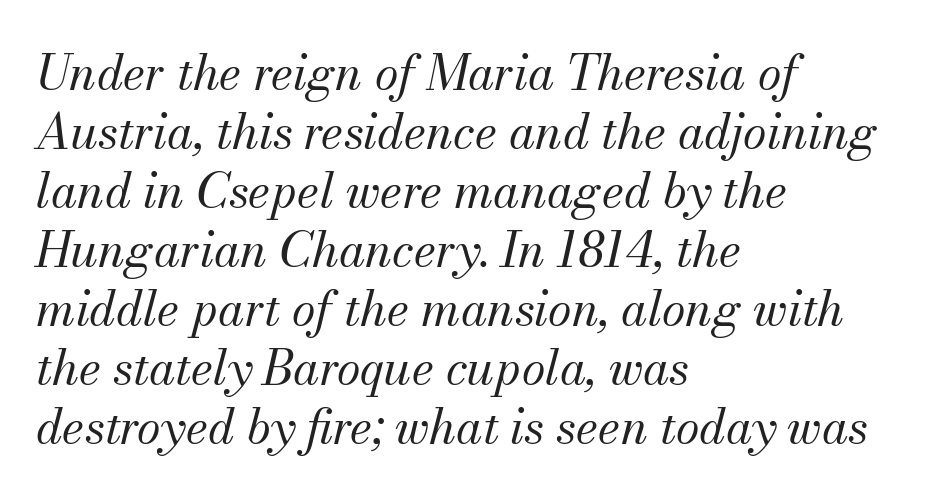
Emphasis-style slanted type is in use. Horizontally, the lines are justified to the leading edge only. This sample has the flowing, uneven cadence of proportional lettering. Stems here are at most as thick as an everyday book face. Words float on clear page, feet unadorned.
